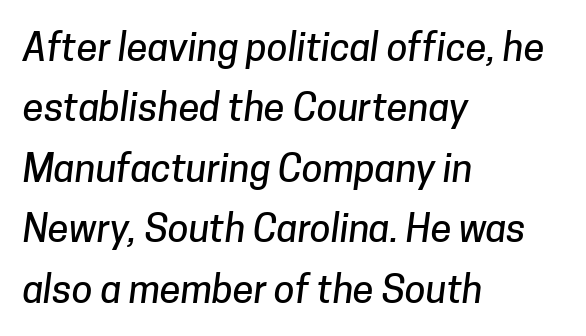
The image shows 38 px sans-serif type; set left-aligned, normal line spacing (1.59x), normal letter spacing, not underlined; low stroke contrast and a medium x-height.
